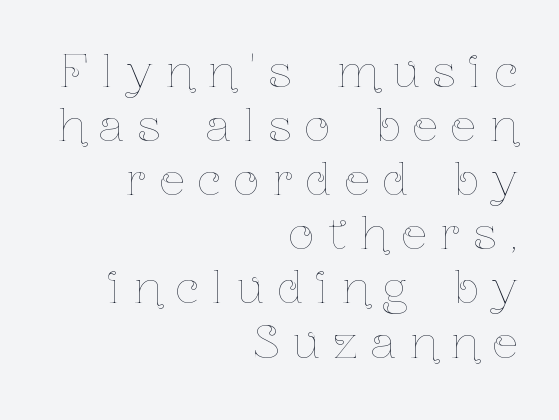
The image shows 44 px thin, condensed type, upright; set right-aligned, line spacing 1.23x, unusually wide letter spacing (+0.32 em), not underlined; low stroke contrast and a medium x-height.
